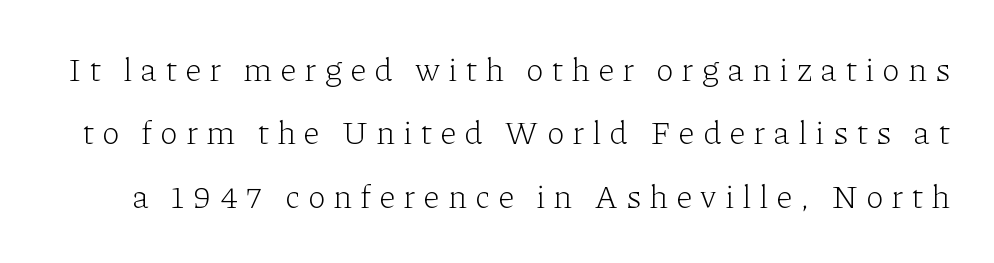
{"serif": "yes", "italic": "no", "bold": "no", "weight": "light", "width": "normal", "stroke_contrast": "low", "x_height": "medium", "monospaced": "no", "underline": "no", "line_spacing": "loose", "line_spacing_ratio": 1.92, "letter_spacing": "wide", "letter_spacing_em": 0.24, "glyph_px": 33}
